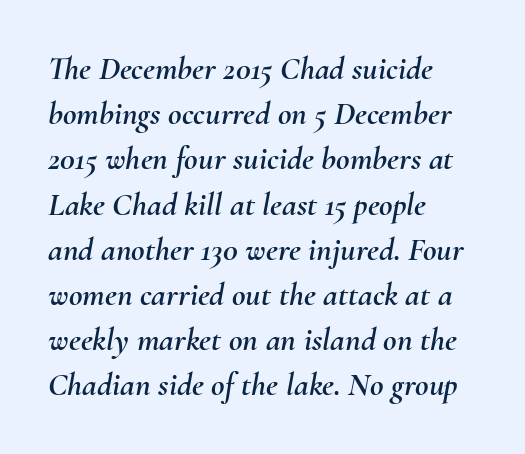
{"italic": "yes", "lean": "right", "slant_degrees": 10, "width": "normal", "stroke_contrast": "medium", "x_height": "small", "monospaced": "no", "underline": "no", "align": "left", "line_spacing": "normal", "line_spacing_ratio": 1.37, "letter_spacing": "normal", "letter_spacing_em": 0.0, "glyph_px": 33}
